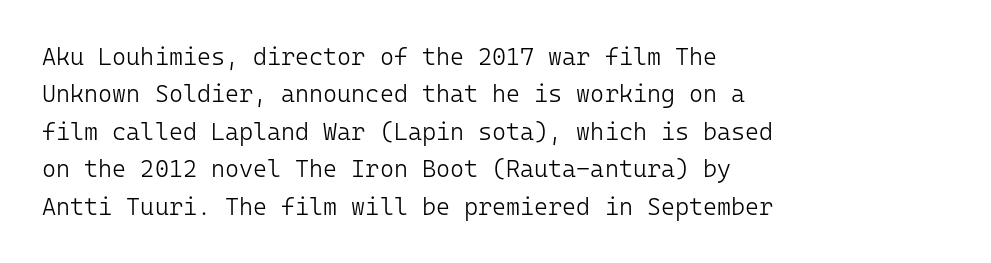
The image shows 24 px text type, upright; set left-aligned, normal line spacing (1.56x), normal letter spacing, not underlined.
